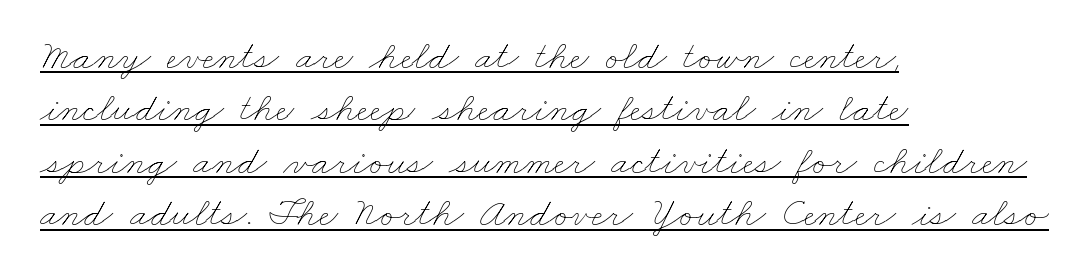
The image shows 41 px thin, wide type; set left-aligned, normal line spacing (1.28x), normal letter spacing, underlined; low stroke contrast and a small x-height.
